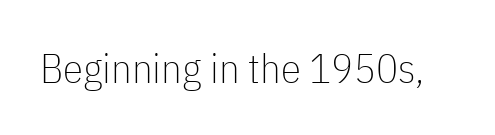
The image shows 41 px thin, condensed sans-serif type, upright; set normal letter spacing, not underlined; low stroke contrast and a medium x-height.
